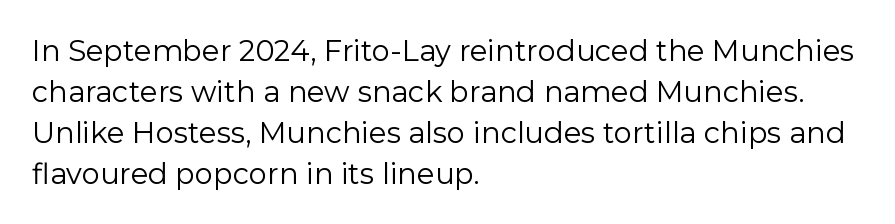
Q: Is the text bold? A: No.
Q: Is the text italic (slanted)? A: No, it is upright.
Q: Is the typeface a serif or a sans-serif typeface? A: Sans-serif.
Q: Is the text underlined? A: No.
Q: How is the paragraph aligned? A: Left-aligned.
Q: Is the spacing between letters normal or unusually wide? A: Normal.
Q: Is the spacing between lines tight, normal or loose? A: Normal.
Q: Width (condensed, normal, or wide)? A: Normal.
Q: Stroke contrast? A: Low.
Q: x-height? A: Medium.
Q: Monospaced? A: No.
